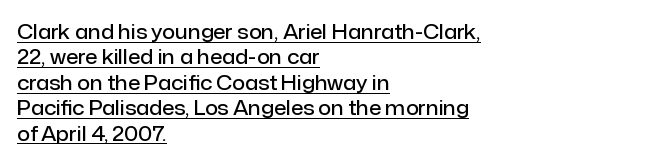
Q: Is the text bold? A: Semi-bold.
Q: Is the text italic (slanted)? A: No, it is upright.
Q: Is the text underlined? A: Yes.
Q: How is the paragraph aligned? A: Left-aligned.
Q: Is the spacing between letters normal or unusually wide? A: Normal.
Q: Is the spacing between lines tight, normal or loose? A: Normal.
